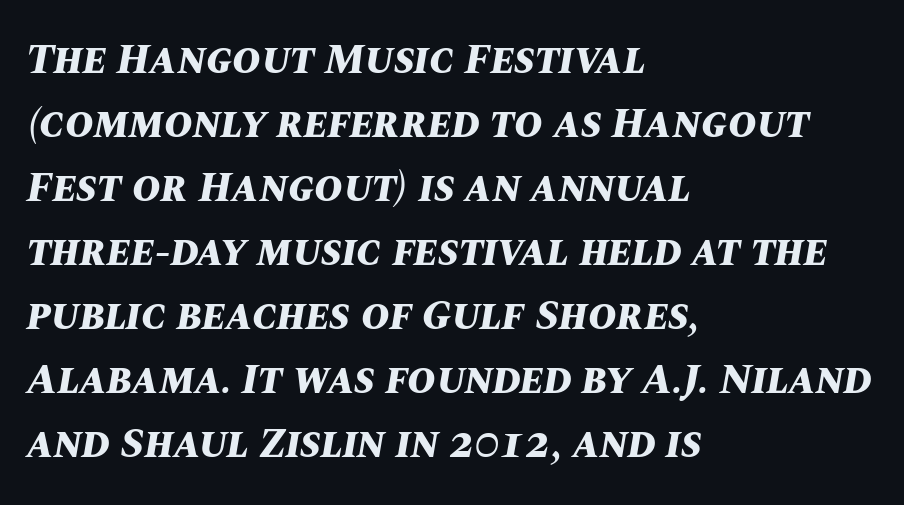
Has an underline been added? It has not. Whoever set this chose a conventional vertical rhythm. Compared with a centered layout, this one pins lines to the left instead. The type is set solid horizontally, with unmodified tracking. You could not count columns in this text — the font is proportionally spaced.
